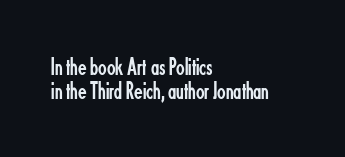
Q: Is the text bold? A: No.
Q: Is the text italic (slanted)? A: No, it is upright.
Q: Is the text underlined? A: No.
Q: How is the paragraph aligned? A: Left-aligned.
Q: Is the spacing between letters normal or unusually wide? A: Normal.
Q: Is the spacing between lines tight, normal or loose? A: Tight.
